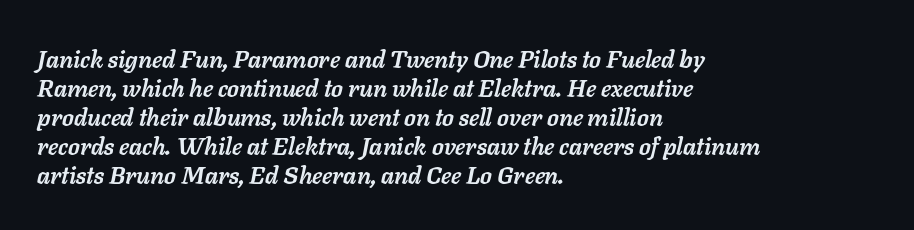
Q: Is the text bold? A: Yes.
Q: Is the text italic (slanted)? A: Yes, it leans right by about 11 degrees.
Q: Is the text underlined? A: No.
Q: How is the paragraph aligned? A: Left-aligned.
Q: Is the spacing between letters normal or unusually wide? A: Normal.
